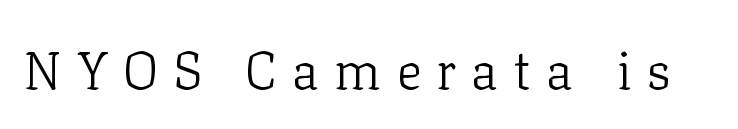
The image shows 53 px light serif type, upright; set unusually wide letter spacing (+0.28 em), not underlined; low stroke contrast and a medium x-height.
